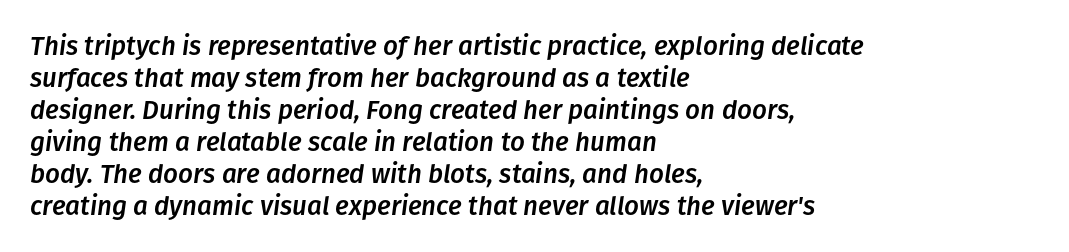
Q: Is the text italic (slanted)? A: Yes, it leans right by about 8 degrees.
Q: Is the text underlined? A: No.
Q: How is the paragraph aligned? A: Left-aligned.
Q: Is the spacing between letters normal or unusually wide? A: Normal.
